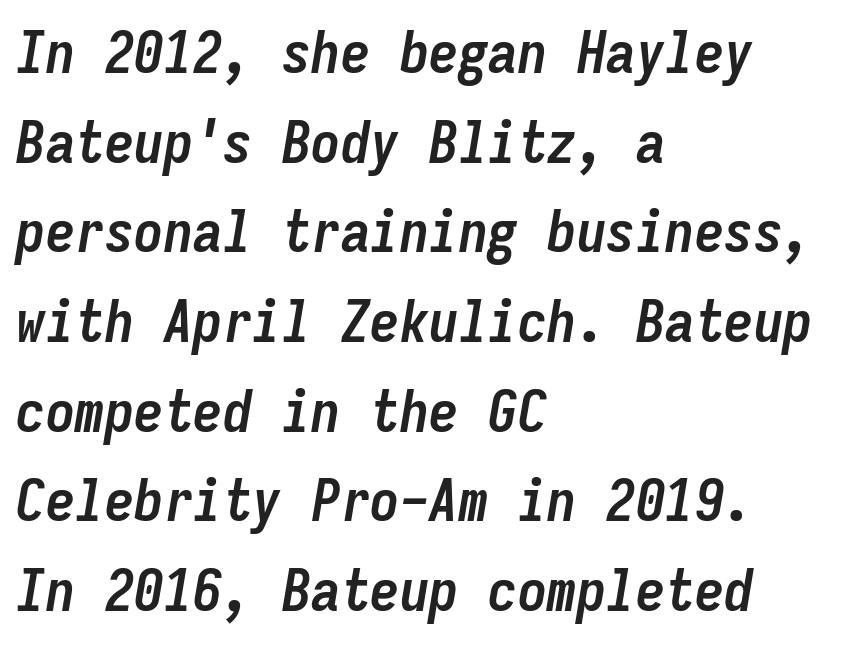
Q: Is the text bold? A: Yes.
Q: Is the text italic (slanted)? A: Yes, it leans right by about 9 degrees.
Q: Is the text underlined? A: No.
Q: How is the paragraph aligned? A: Left-aligned.
Q: Is the spacing between letters normal or unusually wide? A: Normal.
Q: Is the spacing between lines tight, normal or loose? A: Normal.
Q: Width (condensed, normal, or wide)? A: Condensed.
Q: Stroke contrast? A: Low.
Q: x-height? A: Medium.
Q: Monospaced? A: Yes.
